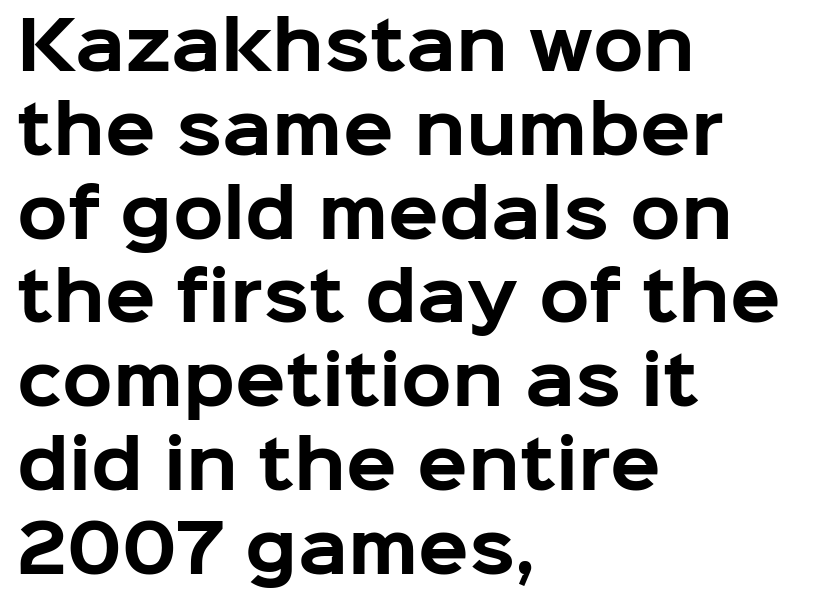
Q: Is the text bold? A: Yes.
Q: Is the text italic (slanted)? A: No, it is upright.
Q: Is the typeface a serif or a sans-serif typeface? A: Sans-serif.
Q: Is the text underlined? A: No.
Q: How is the paragraph aligned? A: Left-aligned.
Q: Is the spacing between letters normal or unusually wide? A: Normal.
Q: Is the spacing between lines tight, normal or loose? A: Normal.
Q: Width (condensed, normal, or wide)? A: Normal.
Q: Stroke contrast? A: Low.
Q: x-height? A: Medium.
Q: Monospaced? A: No.
